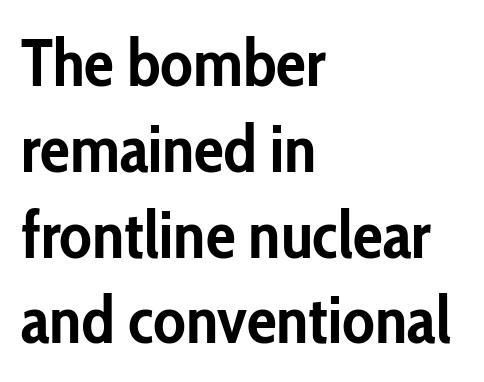
{"serif": "no", "italic": "no", "bold": "yes", "weight": "semibold", "width": "condensed", "stroke_contrast": "low", "x_height": "medium", "monospaced": "no", "underline": "no", "align": "left", "line_spacing": "normal", "line_spacing_ratio": 1.28, "letter_spacing": "normal", "letter_spacing_em": 0.0, "glyph_px": 67}
